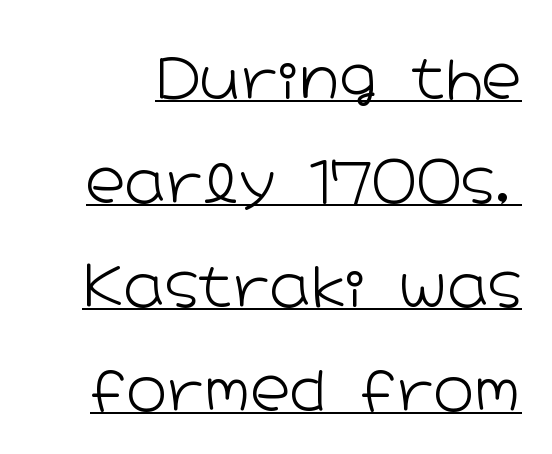
Emphasis is given by a line drawn under the lettering. Is the stroke heavy? The answer is a plain regular-or-lighter. The face used here is a sans, in the tradition of grotesques and geometrics. Unlike italic type, these characters show no tilt at all.
